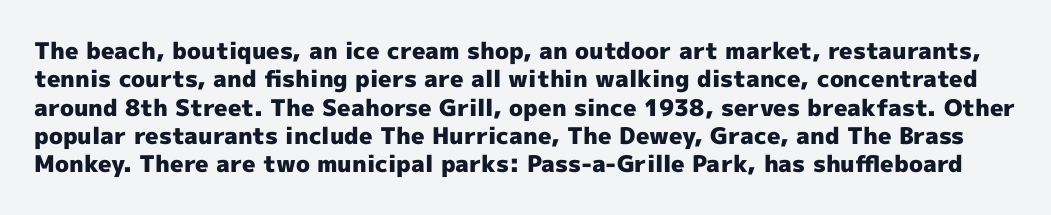
The image shows 23 px bold type, upright; set line spacing 1.23x, normal letter spacing, not underlined.
